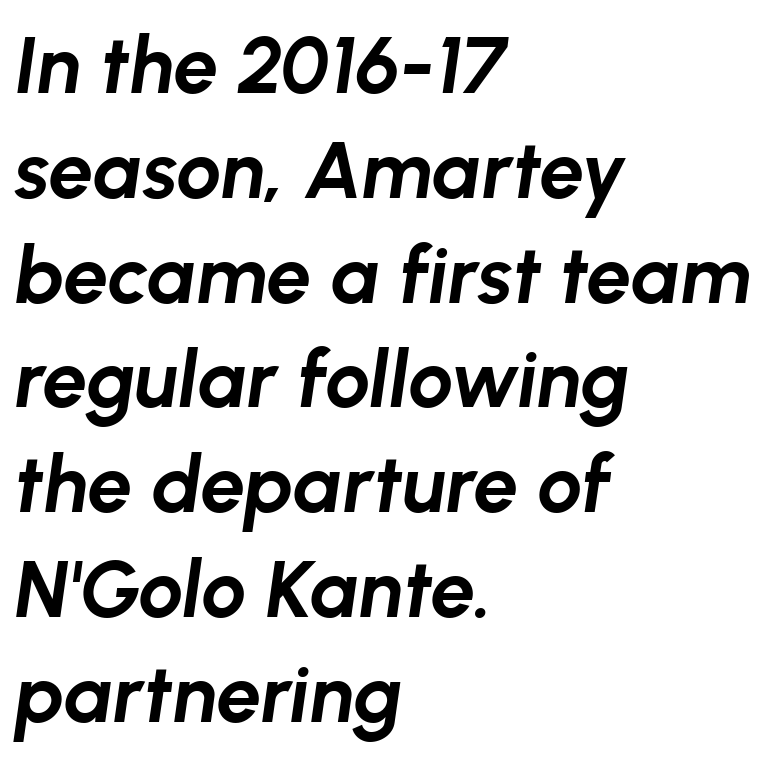
The image shows 80 px bold type, italic (leaning right); set left-aligned, normal line spacing (1.31x), normal letter spacing, not underlined; low stroke contrast and a medium x-height.
